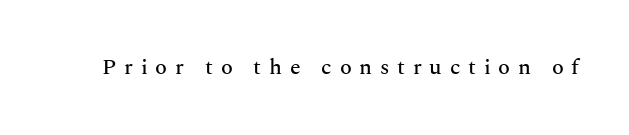
The image shows 22 px text type, upright; set unusually wide letter spacing (+0.35 em), not underlined.
